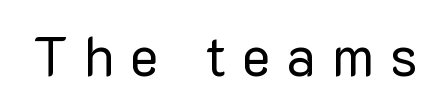
{"serif": "no", "italic": "no", "bold": "no", "weight": "regular", "width": "normal", "stroke_contrast": "low", "x_height": "medium", "monospaced": "no", "underline": "no", "letter_spacing": "wide", "letter_spacing_em": 0.3, "glyph_px": 54}
